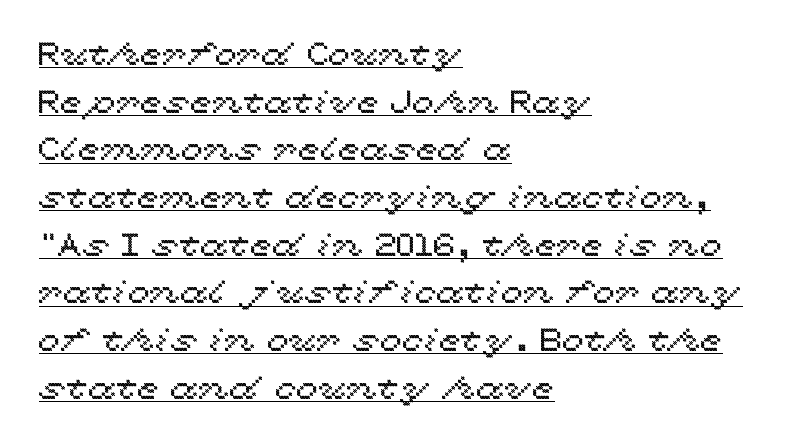
In CSS terms this would be text-align: left. Proportional: the letters do not fall into vertical columns. This sample carries an underscore along the baseline area. What stands out about the letter spacing? Nothing — it is the standard amount.
